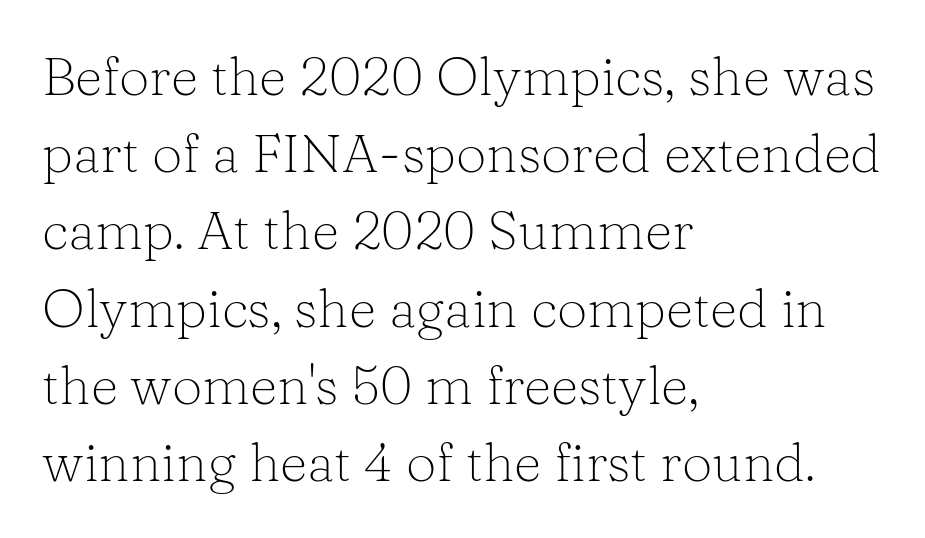
{"serif": "yes", "italic": "no", "bold": "no", "weight": "light", "width": "normal", "stroke_contrast": "low", "x_height": "medium", "monospaced": "no", "underline": "no", "align": "left", "line_spacing": "normal", "line_spacing_ratio": 1.43, "letter_spacing": "normal", "letter_spacing_em": 0.0, "glyph_px": 54}
